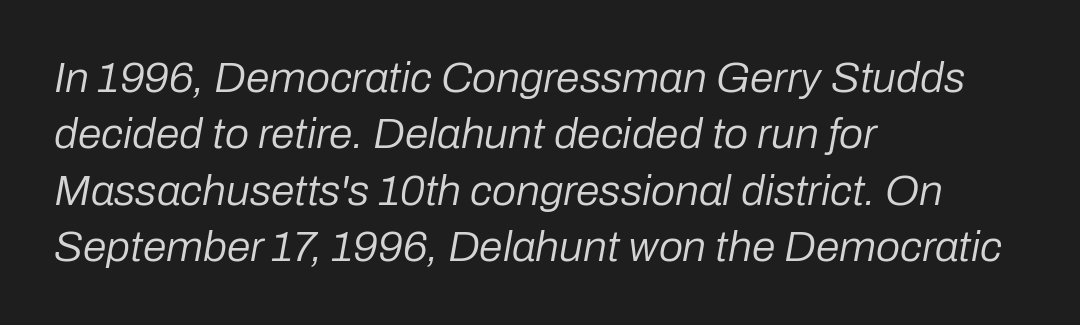
The image shows 43 px regular-weight type, italic (leaning right); set left-aligned, normal line spacing (1.31x), normal letter spacing, not underlined; low stroke contrast and a medium x-height.
